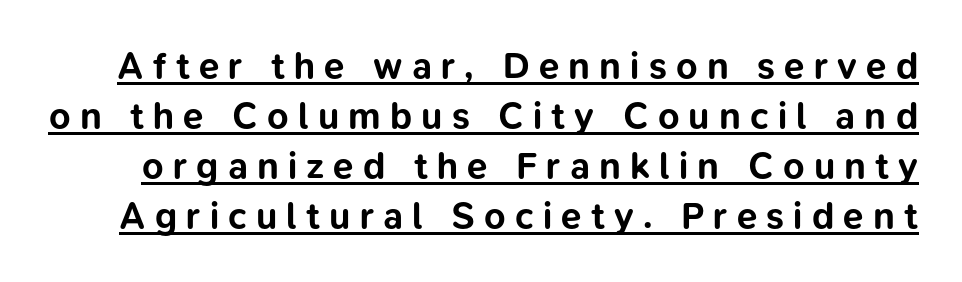
In terms of leading, this rendering sits right in the middle. What decoration does the sample have? An underline. A full-strength bold gives these letters their thick strokes. The rendering uses natural spacing where letterforms have individual widths.
